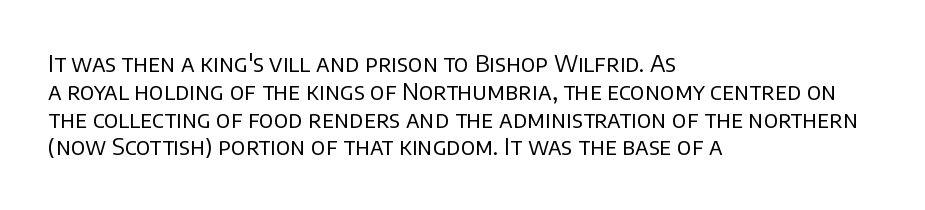
Italic: no, the glyphs are upright roman. Typeset ragged right — the left edge is the straight one. The gaps between neighbouring characters are ordinary and unremarkable. No letter is thick-stroked: the sample isn't bold. Lines of text with bare space underneath.
